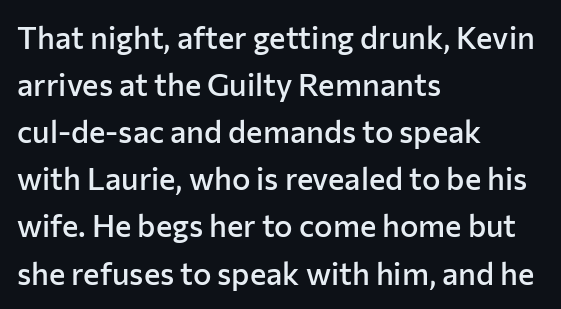
The image shows 31 px semibold sans-serif type, upright; set left-aligned, normal line spacing (1.52x), normal letter spacing, not underlined; low stroke contrast and a medium x-height.
